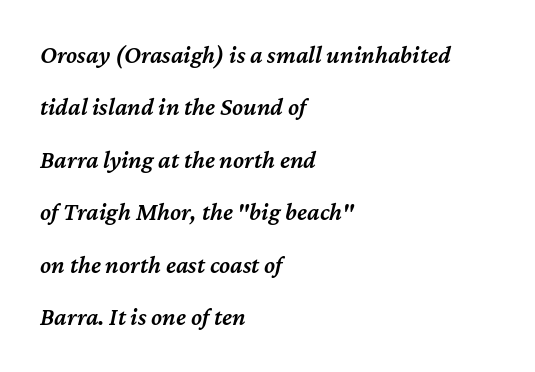
The image shows 25 px text type, italic (leaning right); set left-aligned, loose line spacing (2.1x), normal letter spacing, not underlined.
